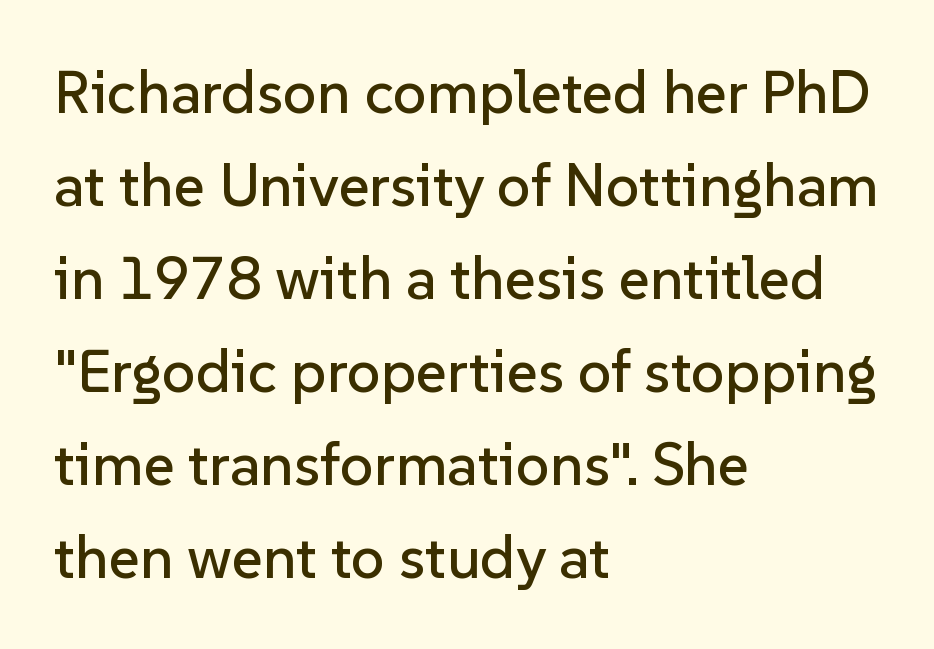
{"serif": "no", "italic": "no", "width": "normal", "stroke_contrast": "low", "x_height": "medium", "monospaced": "no", "underline": "no", "align": "left", "line_spacing": "normal", "line_spacing_ratio": 1.55, "letter_spacing": "normal", "letter_spacing_em": 0.0, "glyph_px": 60}
